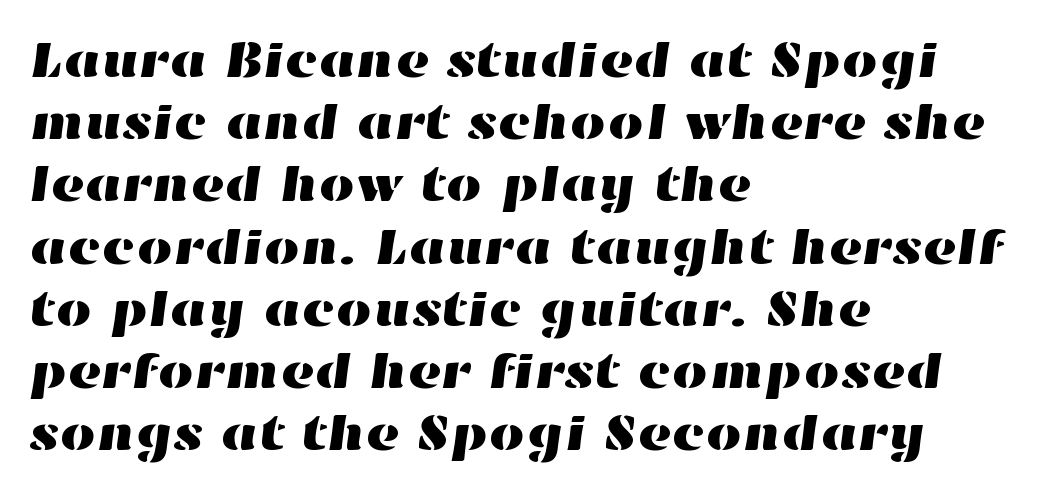
A typesetter would call this proportional, since set widths differ per character. The paragraph shown leans on its left margin. Compared with typical body copy, the letter spacing here is the same. Has an underline been added? It has not.
